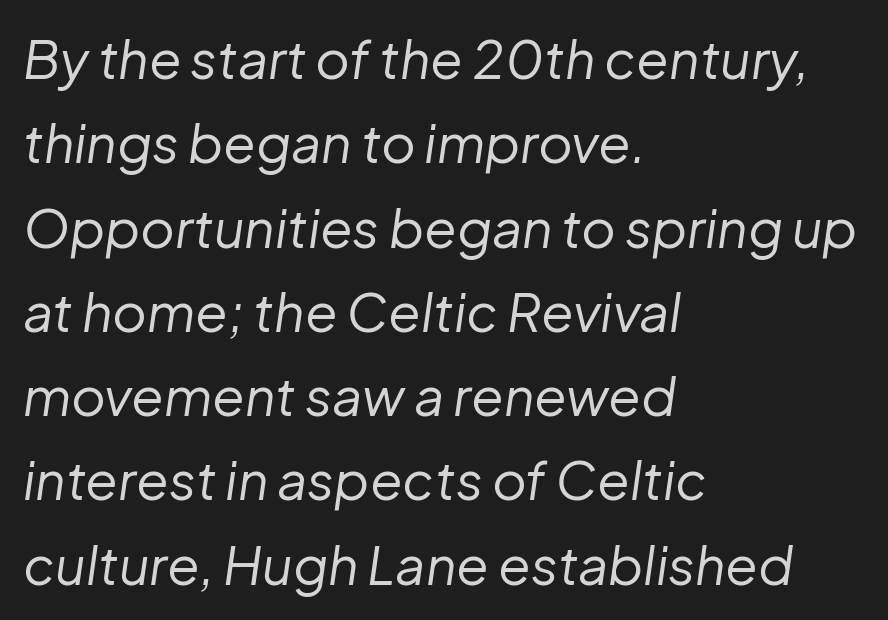
The face used here is proportionally spaced, like ordinary book or web type. The block of text has a typical density, with ordinary space between rows. Reading down the block, your eye returns to a fixed left position each line. The typeface has the unassuming heft of standard copy or less. The space beneath each line is pristine and unruled.
